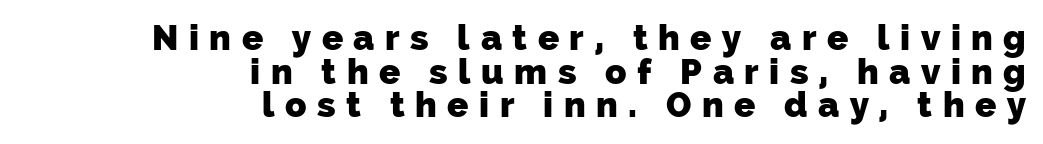
How heavy is the stroke? Heavy — this is a bold. Type without underlining. Horizontal bands of white between lines are thin slivers. Each letter keeps its own natural width here, so spacing adapts to shape.
